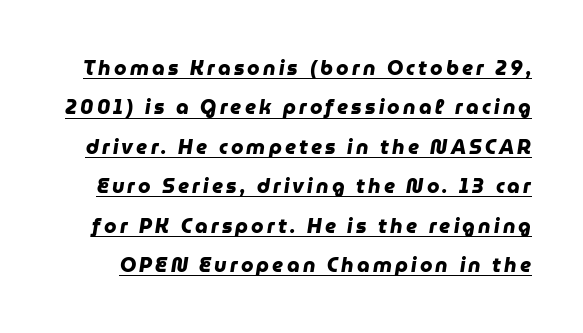
{"bold": "yes", "underline": "yes", "line_spacing": "loose", "line_spacing_ratio": 1.97, "glyph_px": 20}
